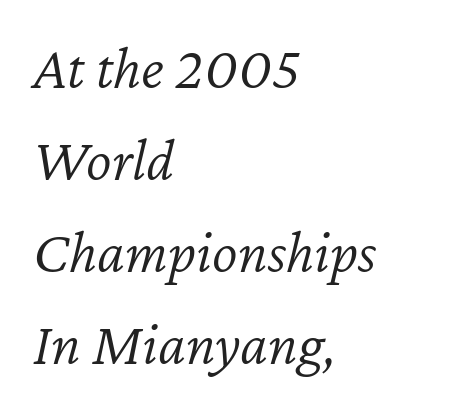
{"italic": "yes", "lean": "right", "slant_degrees": 12, "bold": "no", "weight": "light", "width": "normal", "stroke_contrast": "low", "x_height": "medium", "monospaced": "no", "underline": "no", "align": "left", "line_spacing": "normal", "line_spacing_ratio": 1.51, "letter_spacing": "normal", "letter_spacing_em": 0.0, "glyph_px": 61}
